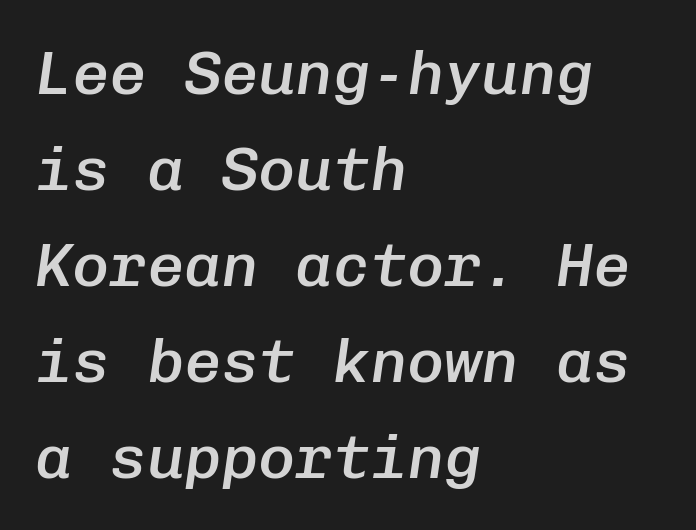
{"italic": "yes", "lean": "right", "slant_degrees": 8, "bold": "semi", "weight": "semibold", "width": "normal", "stroke_contrast": "low", "x_height": "medium", "monospaced": "yes", "underline": "no", "align": "left", "line_spacing": "normal", "line_spacing_ratio": 1.55, "letter_spacing": "normal", "letter_spacing_em": 0.0, "glyph_px": 62}
